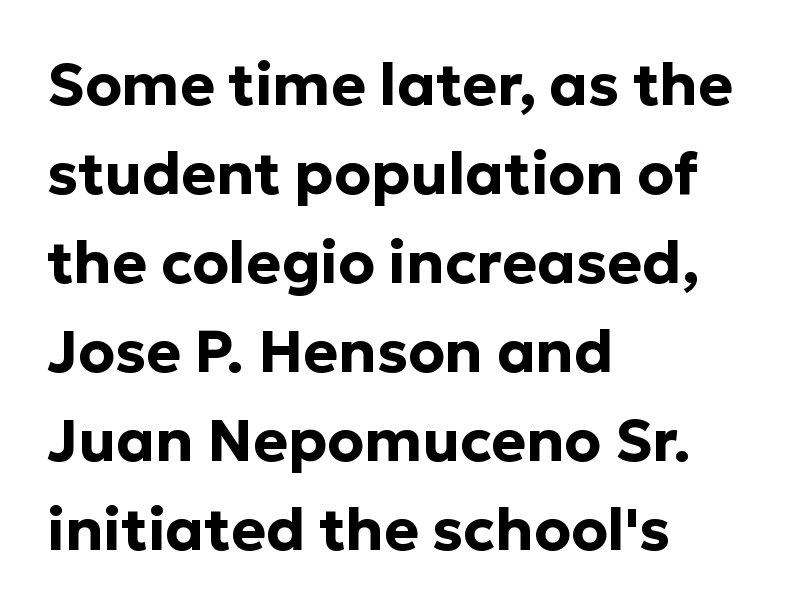
Q: Is the text bold? A: Yes.
Q: Is the text italic (slanted)? A: No, it is upright.
Q: Is the typeface a serif or a sans-serif typeface? A: Sans-serif.
Q: Is the text underlined? A: No.
Q: How is the paragraph aligned? A: Left-aligned.
Q: Is the spacing between letters normal or unusually wide? A: Normal.
Q: Is the spacing between lines tight, normal or loose? A: Normal.
Q: Width (condensed, normal, or wide)? A: Normal.
Q: Stroke contrast? A: Low.
Q: x-height? A: Medium.
Q: Monospaced? A: No.
